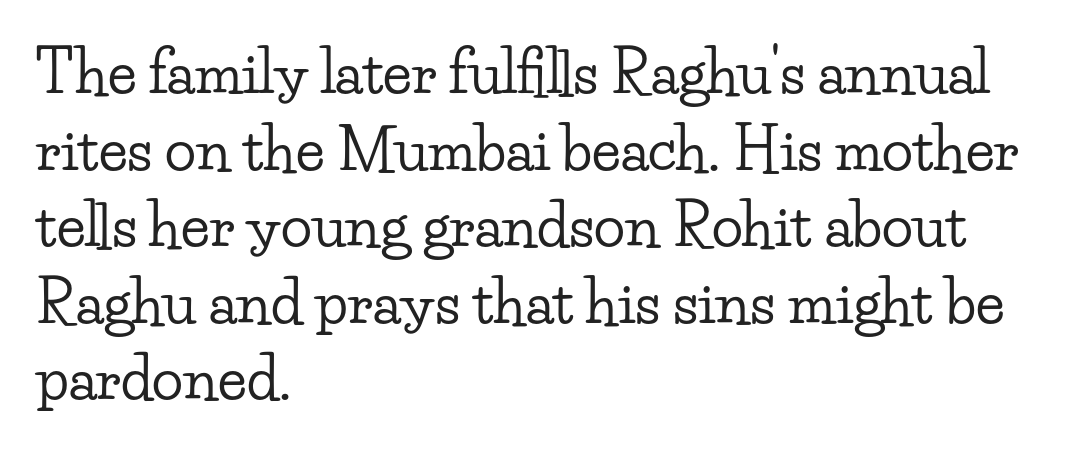
Q: Is the text italic (slanted)? A: No, it is upright.
Q: Is the typeface a serif or a sans-serif typeface? A: Serif.
Q: Is the text underlined? A: No.
Q: How is the paragraph aligned? A: Left-aligned.
Q: Is the spacing between letters normal or unusually wide? A: Normal.
Q: Is the spacing between lines tight, normal or loose? A: Normal.
Q: Width (condensed, normal, or wide)? A: Wide.
Q: Stroke contrast? A: Low.
Q: x-height? A: Small.
Q: Monospaced? A: No.
